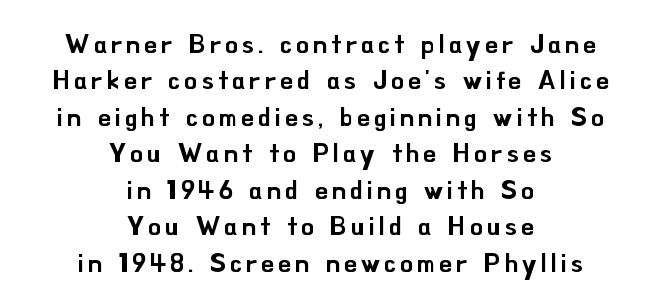
Q: Is the text italic (slanted)? A: No, it is upright.
Q: Is the text underlined? A: No.
Q: How is the paragraph aligned? A: Centered.
Q: Is the spacing between lines tight, normal or loose? A: Normal.
